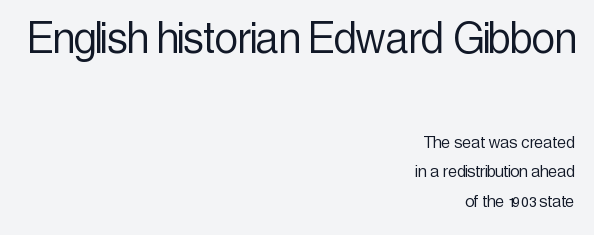
{"serif": "no", "italic": "no", "bold": "no", "weight": "light", "width": "condensed", "x_height": "medium", "monospaced": "no", "underline": "no", "align": "right", "line_spacing": "normal", "line_spacing_ratio": 1.46, "letter_spacing": "normal", "letter_spacing_em": 0.0, "larger_block": "first", "size_ratio": 2.55, "glyph_px": 51}
